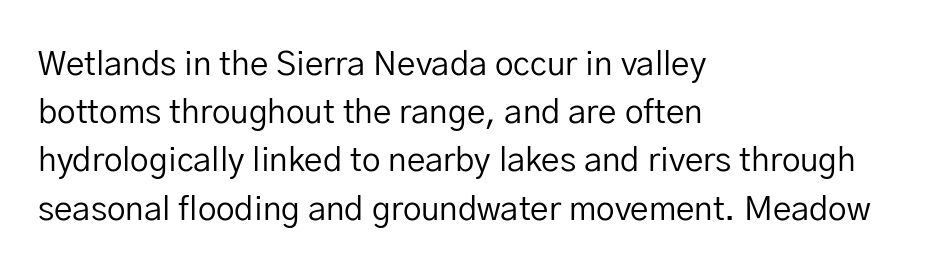
{"serif": "no", "italic": "no", "bold": "no", "weight": "regular", "width": "normal", "stroke_contrast": "low", "x_height": "medium", "monospaced": "no", "underline": "no", "align": "left", "line_spacing": "normal", "line_spacing_ratio": 1.46, "letter_spacing": "normal", "letter_spacing_em": 0.0, "glyph_px": 33}
